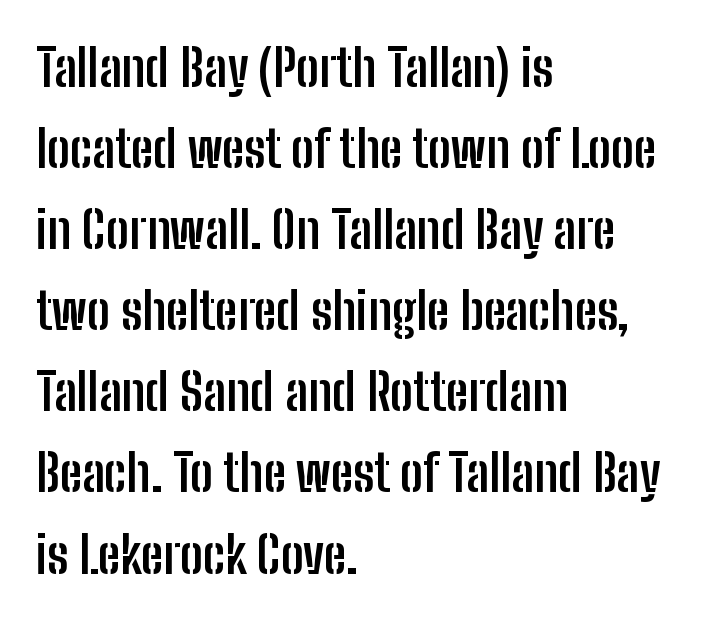
Q: Is the text bold? A: Yes.
Q: Is the text italic (slanted)? A: No, it is upright.
Q: Is the typeface a serif or a sans-serif typeface? A: Sans-serif.
Q: Is the text underlined? A: No.
Q: How is the paragraph aligned? A: Left-aligned.
Q: Is the spacing between letters normal or unusually wide? A: Normal.
Q: Is the spacing between lines tight, normal or loose? A: Normal.
Q: Width (condensed, normal, or wide)? A: Condensed.
Q: Stroke contrast? A: Low.
Q: x-height? A: Medium.
Q: Monospaced? A: No.
